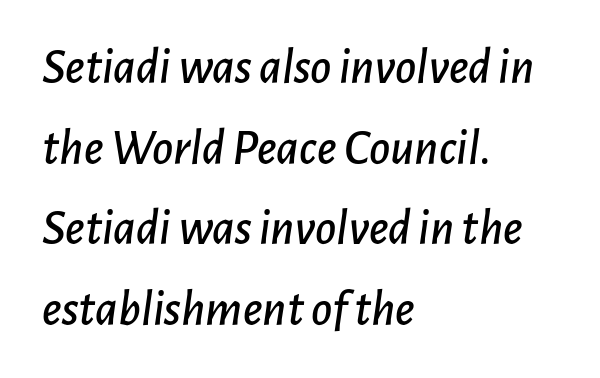
Q: Is the text italic (slanted)? A: Yes, it leans right by about 7 degrees.
Q: Is the text underlined? A: No.
Q: How is the paragraph aligned? A: Left-aligned.
Q: Is the spacing between letters normal or unusually wide? A: Normal.
Q: Is the spacing between lines tight, normal or loose? A: Normal.
Q: Width (condensed, normal, or wide)? A: Normal.
Q: Stroke contrast? A: Low.
Q: x-height? A: Medium.
Q: Monospaced? A: No.
